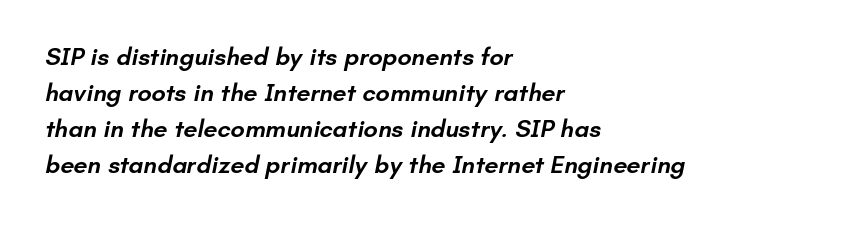
Q: Is the text bold? A: Semi-bold.
Q: Is the text underlined? A: No.
Q: How is the paragraph aligned? A: Left-aligned.
Q: Is the spacing between letters normal or unusually wide? A: Normal.
Q: Is the spacing between lines tight, normal or loose? A: Normal.
